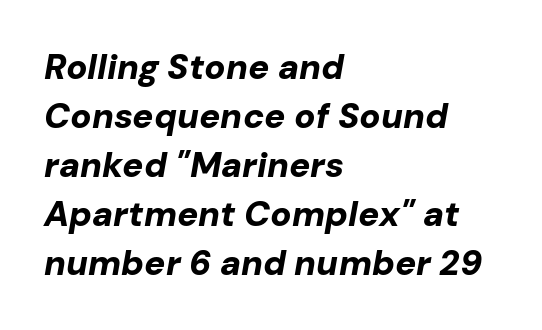
The image shows 35 px bold type, italic (leaning right); set left-aligned, normal line spacing (1.4x), normal letter spacing, not underlined; low stroke contrast and a medium x-height.
